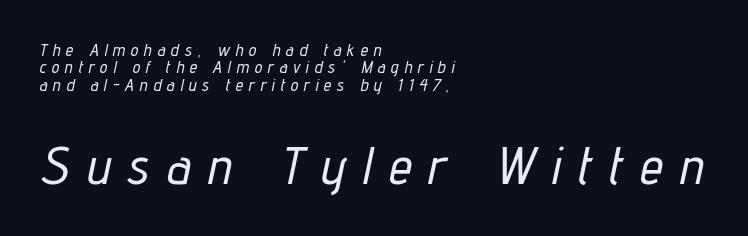
The image shows 52 px condensed type, italic (leaning right); set left-aligned, tight line spacing (1.02x), unusually wide letter spacing (+0.34 em), not underlined; the second (bottom) block is 3.06x larger; low stroke contrast and a medium x-height.
